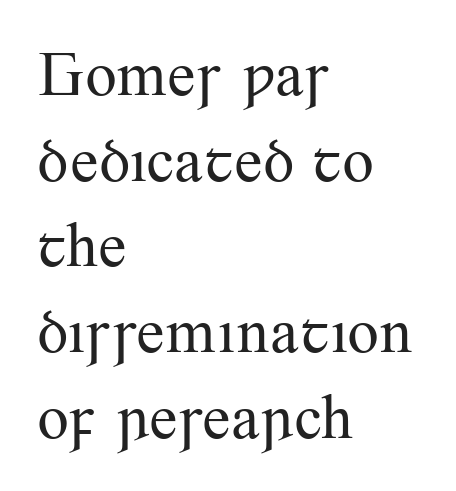
{"serif": "yes", "italic": "no", "bold": "no", "weight": "regular", "width": "normal", "stroke_contrast": "medium", "x_height": "small", "monospaced": "no", "underline": "no", "align": "left", "line_spacing": "normal", "line_spacing_ratio": 1.36, "letter_spacing": "normal", "letter_spacing_em": 0.0, "glyph_px": 63}
